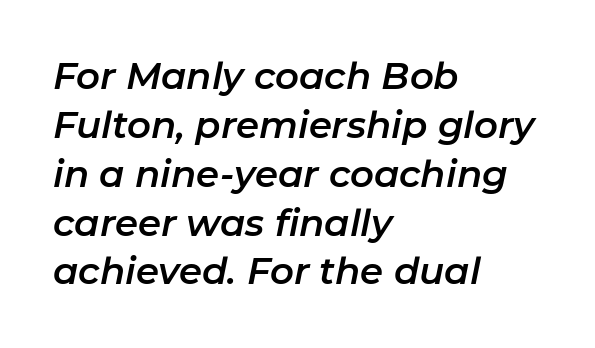
This sample is left-justified, so line endings fall wherever the words run out. Leading matches the norm, producing a regular column. Is this a fixed-width face? No — the glyphs have proportional, varying widths. You can tell it's italic because the verticals aren't actually vertical. A clean baseline with only descenders dipping below it.
